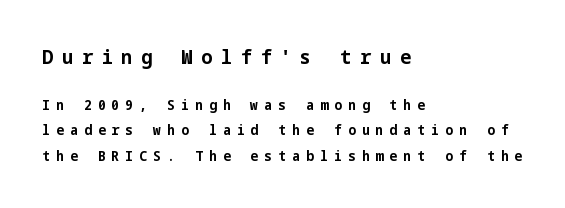
{"italic": "no", "bold": "yes", "underline": "no", "align": "left", "line_spacing_ratio": 1.83, "letter_spacing": "wide", "letter_spacing_em": 0.43, "larger_block": "first", "size_ratio": 1.43, "glyph_px": 20}
